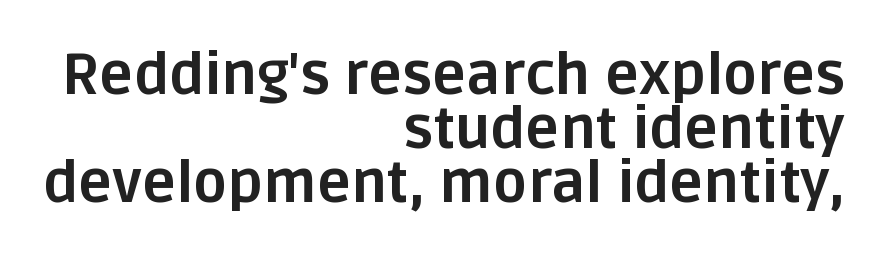
{"serif": "no", "italic": "no", "bold": "yes", "weight": "bold", "width": "normal", "stroke_contrast": "low", "x_height": "large", "monospaced": "no", "underline": "no", "align": "right", "line_spacing": "tight", "line_spacing_ratio": 0.95, "letter_spacing": "normal", "letter_spacing_em": 0.0, "glyph_px": 57}
